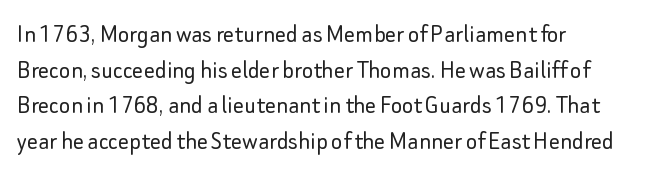
{"italic": "no", "bold": "no", "underline": "no", "align": "left", "line_spacing": "normal", "line_spacing_ratio": 1.32, "letter_spacing": "normal", "letter_spacing_em": 0.0, "glyph_px": 27}
